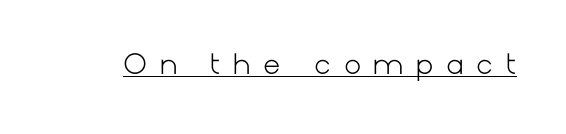
Q: Is the text bold? A: No.
Q: Is the text italic (slanted)? A: No, it is upright.
Q: Is the text underlined? A: Yes.
Q: Is the spacing between letters normal or unusually wide? A: Unusually wide.
